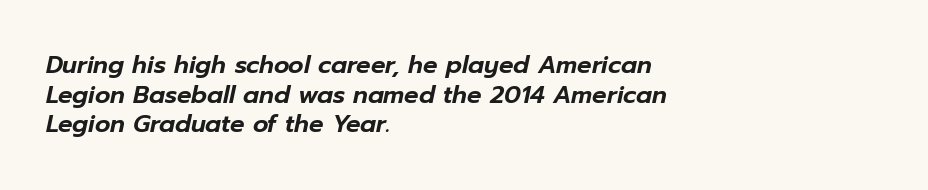
The image shows 24 px text type, italic (leaning right); set left-aligned, line spacing 1.23x, normal letter spacing, not underlined.
